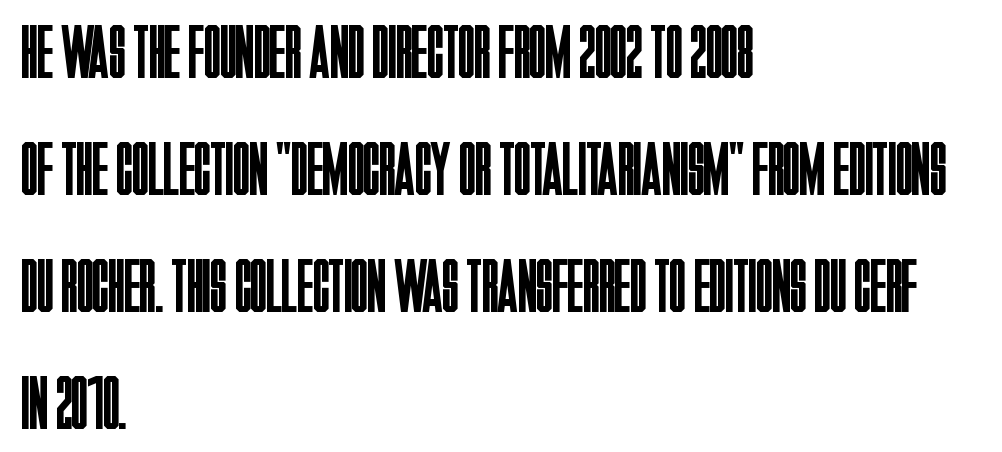
Descender tails drop into unmarked territory. The passage shown is not bold in any degree. Posture: vertical. The text block is weighted toward the left margin, trailing off unevenly rightward. Serif or sans? Sans — the stroke terminals are bare.
